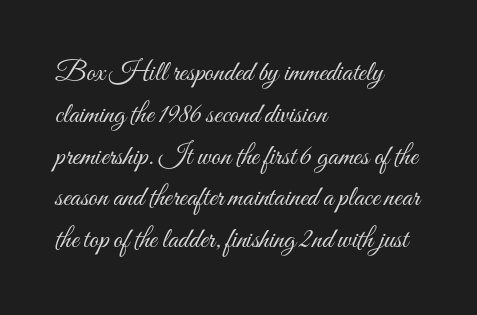
Letters have the restrained weight of plain body copy at most. There is no visible air inserted between adjacent glyphs. These lines sit exactly where default settings would place them.
